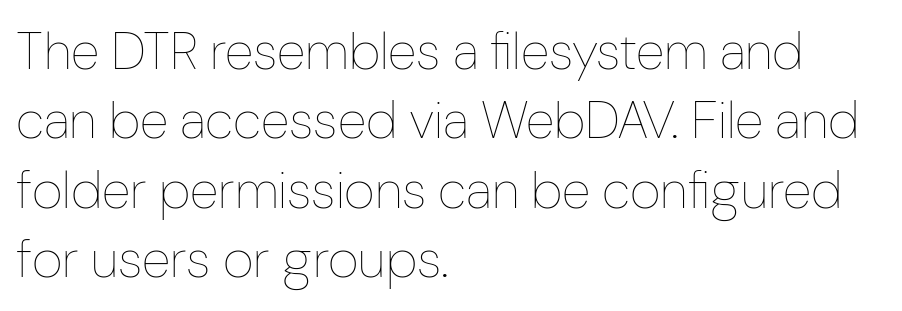
Q: Is the text bold? A: No.
Q: Is the text italic (slanted)? A: No, it is upright.
Q: Is the text underlined? A: No.
Q: How is the paragraph aligned? A: Left-aligned.
Q: Is the spacing between letters normal or unusually wide? A: Normal.
Q: Is the spacing between lines tight, normal or loose? A: Normal.
Q: Width (condensed, normal, or wide)? A: Condensed.
Q: Stroke contrast? A: Low.
Q: x-height? A: Medium.
Q: Monospaced? A: No.
